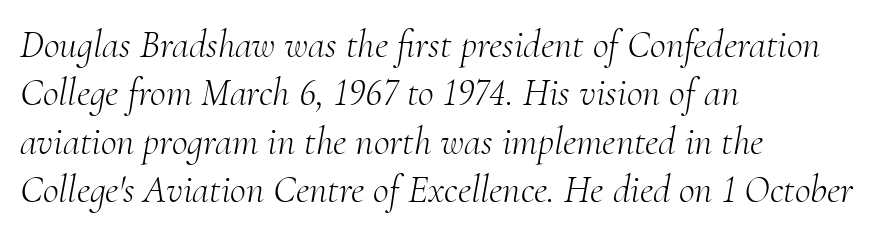
The image shows 39 px light serif type, italic (leaning right); set left-aligned, line spacing 1.24x, normal letter spacing, not underlined; medium stroke contrast and a small x-height.
